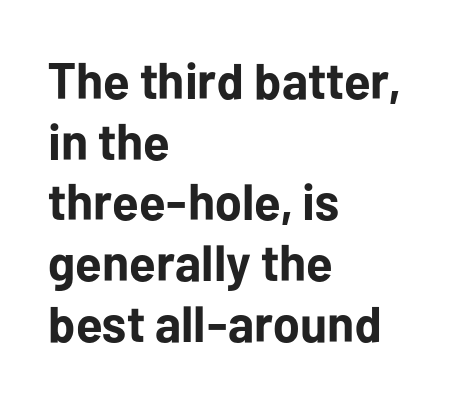
Q: Is the text bold? A: Yes.
Q: Is the text italic (slanted)? A: No, it is upright.
Q: Is the typeface a serif or a sans-serif typeface? A: Sans-serif.
Q: Is the text underlined? A: No.
Q: How is the paragraph aligned? A: Left-aligned.
Q: Is the spacing between letters normal or unusually wide? A: Normal.
Q: Width (condensed, normal, or wide)? A: Normal.
Q: Stroke contrast? A: Low.
Q: x-height? A: Medium.
Q: Monospaced? A: No.
